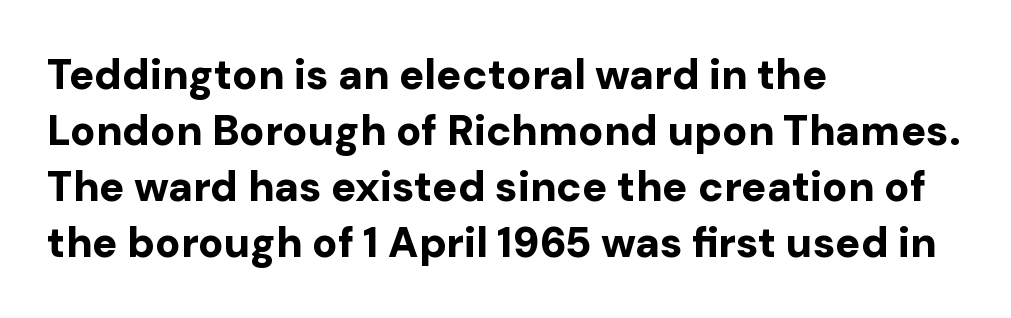
The gaps between neighbouring characters are ordinary and unremarkable. Short and long lines alike share a common starting point at left. Letterform terminals end flat and unadorned throughout the passage. Decoration check: the copy has no underline. Upright lettering throughout.
